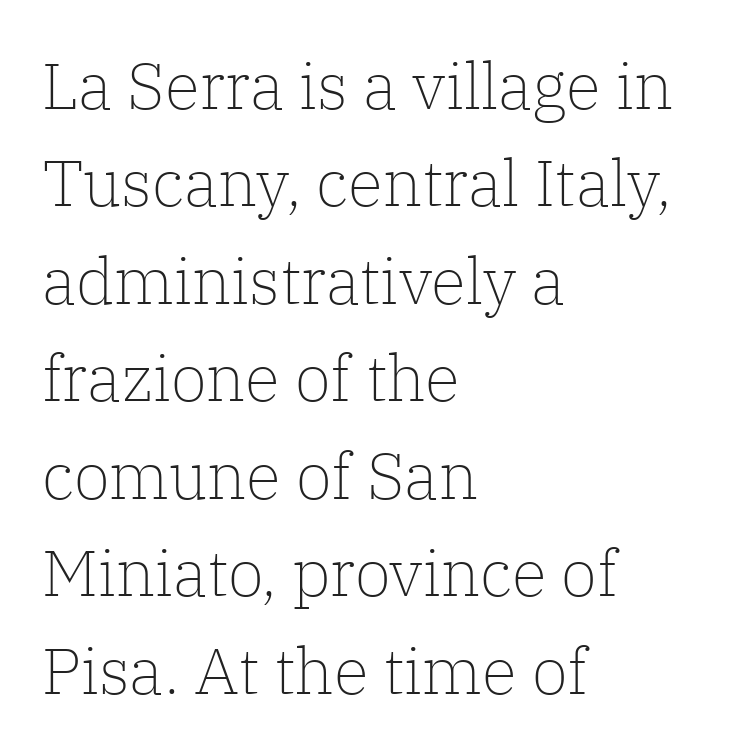
Is this a fixed-width face? No — the glyphs have proportional, varying widths. The cut favours lightness, reaching ordinary text weight at its darkest. The ragged edge is on the right, which tells us the setting is flush left. I'd call this a serif setting — the letters wear small feet. Vertical strokes here are truly vertical. The zone under the glyphs is completely vacant.
